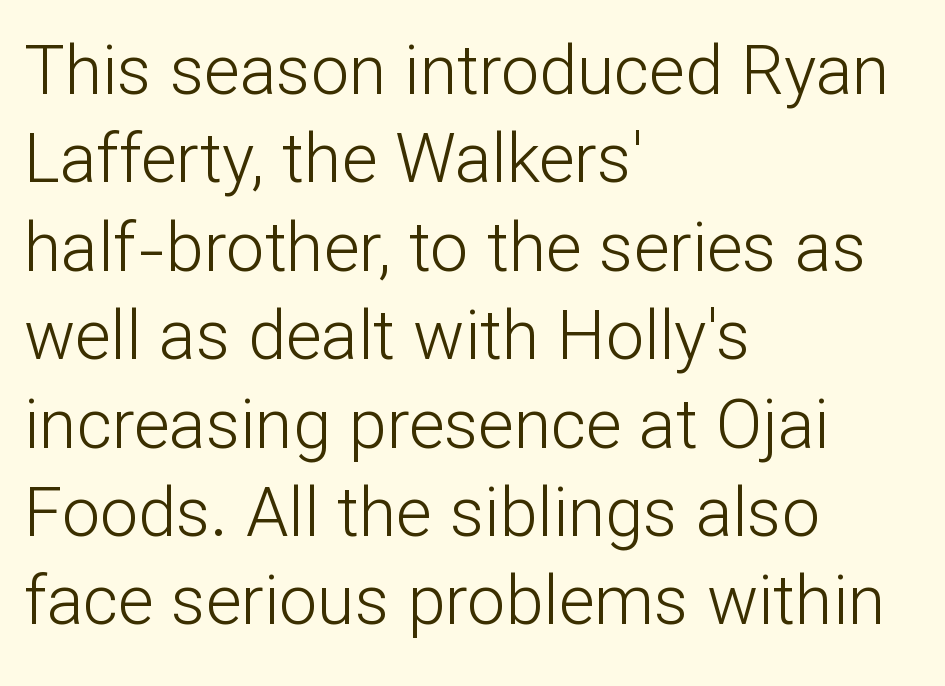
The image shows 68 px light sans-serif type, upright; set left-aligned, normal line spacing (1.3x), normal letter spacing, not underlined; low stroke contrast and a medium x-height.
